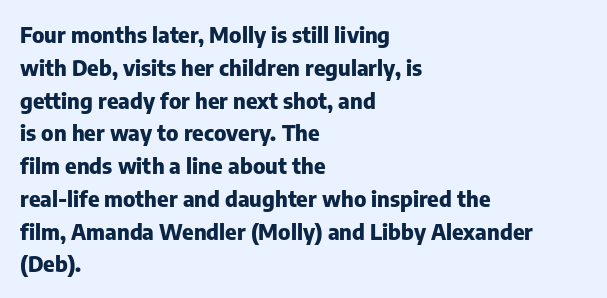
The image shows 22 px bold type, upright; set left-aligned, normal line spacing (1.49x), normal letter spacing, not underlined.
